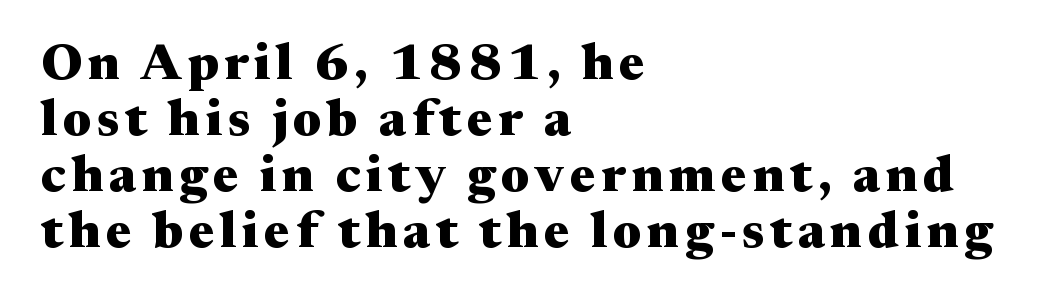
{"serif": "yes", "italic": "no", "bold": "yes", "weight": "heavy", "width": "wide", "stroke_contrast": "medium", "x_height": "medium", "monospaced": "no", "underline": "no", "align": "left", "line_spacing": "tight", "line_spacing_ratio": 1.1, "glyph_px": 51}
